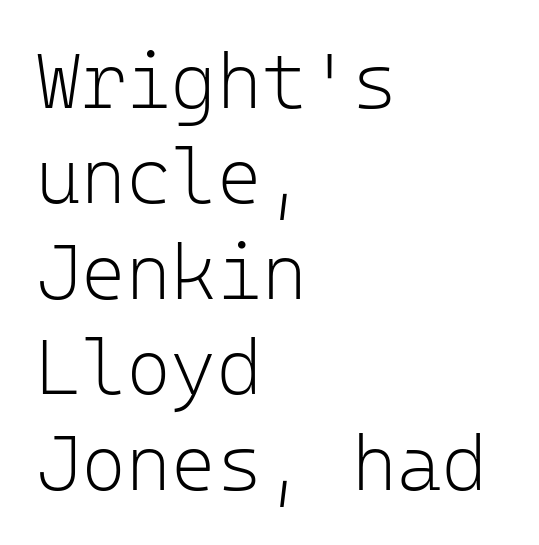
This reads as an unemphasized weight, regular at the heaviest. The line texture is even and compact thanks to regular tracking. This sample is left-justified, so line endings fall wherever the words run out. Italic? Not at all — the glyphs are vertical. The letters carry no serifs — their stems end cleanly without finishing strokes.
